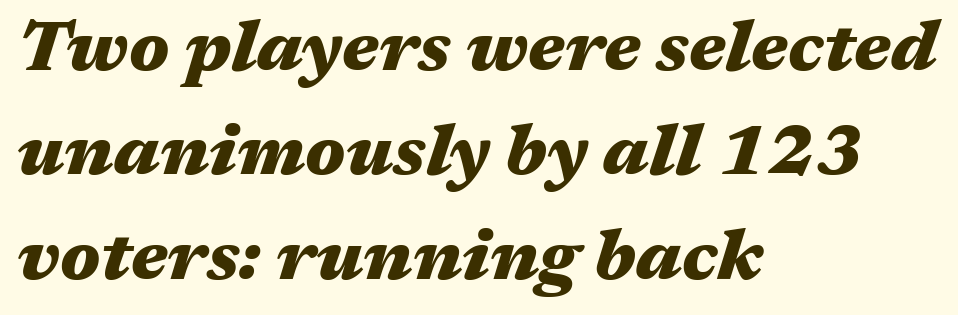
The image shows 71 px heavy, wide type, italic (leaning right); set left-aligned, normal line spacing (1.47x), normal letter spacing, not underlined; medium stroke contrast and a medium x-height.
